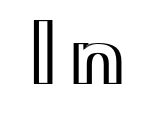
Q: Is the text italic (slanted)? A: No, it is upright.
Q: Is the text underlined? A: No.
Q: Width (condensed, normal, or wide)? A: Wide.
Q: x-height? A: Small.
Q: Monospaced? A: No.
